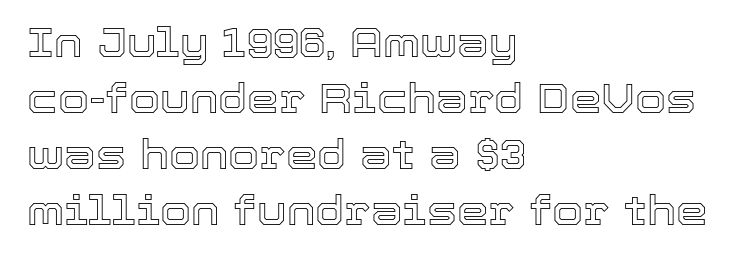
{"italic": "no", "width": "normal", "x_height": "medium", "monospaced": "no", "underline": "no", "align": "left", "line_spacing": "normal", "line_spacing_ratio": 1.4, "letter_spacing": "normal", "letter_spacing_em": 0.0, "glyph_px": 40}
